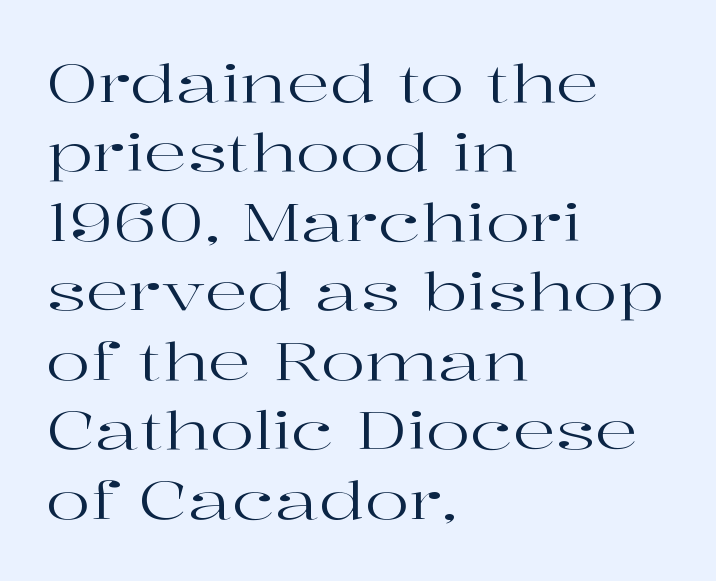
The letterforms sit at book weight or below. Upright lettering throughout. Type without underlining. Line spacing here is normal. The rendering shows small feet on the letterforms — a serif design.
